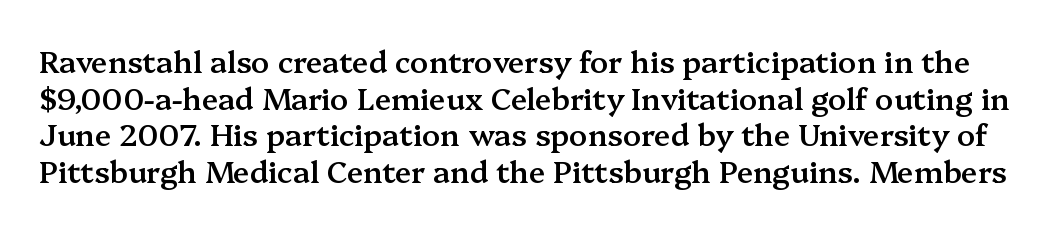
The image shows 30 px semibold serif type, upright; set line spacing 1.22x, normal letter spacing, not underlined; medium stroke contrast and a medium x-height.
